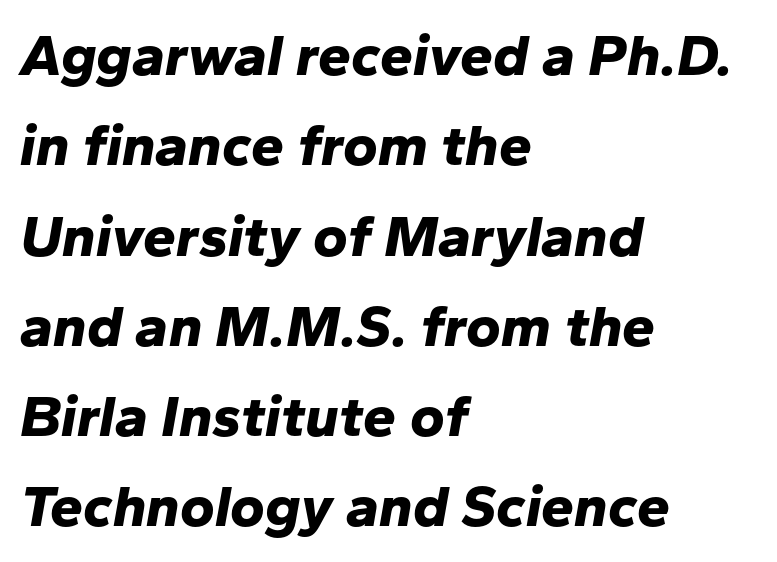
Reading down the block, your eye returns to a fixed left position each line. Does the leading feel generous? No, just average. Stroke thickness is high; the sample reads as a true bold. The face used here has a pronounced slope to its letters. Think of a printed novel: that variable character pitch is what you see here. Short note: letters normally spaced.
